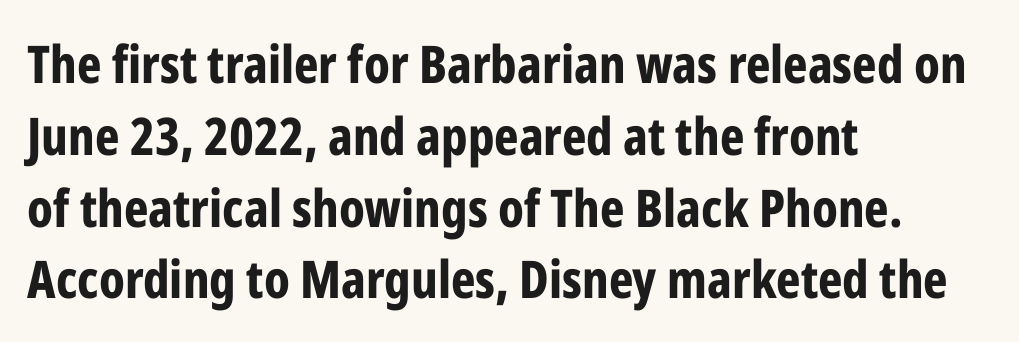
Q: Is the text bold? A: Yes.
Q: Is the text italic (slanted)? A: No, it is upright.
Q: Is the typeface a serif or a sans-serif typeface? A: Sans-serif.
Q: Is the text underlined? A: No.
Q: How is the paragraph aligned? A: Left-aligned.
Q: Is the spacing between letters normal or unusually wide? A: Normal.
Q: Is the spacing between lines tight, normal or loose? A: Normal.
Q: Width (condensed, normal, or wide)? A: Condensed.
Q: Stroke contrast? A: Low.
Q: x-height? A: Medium.
Q: Monospaced? A: No.
